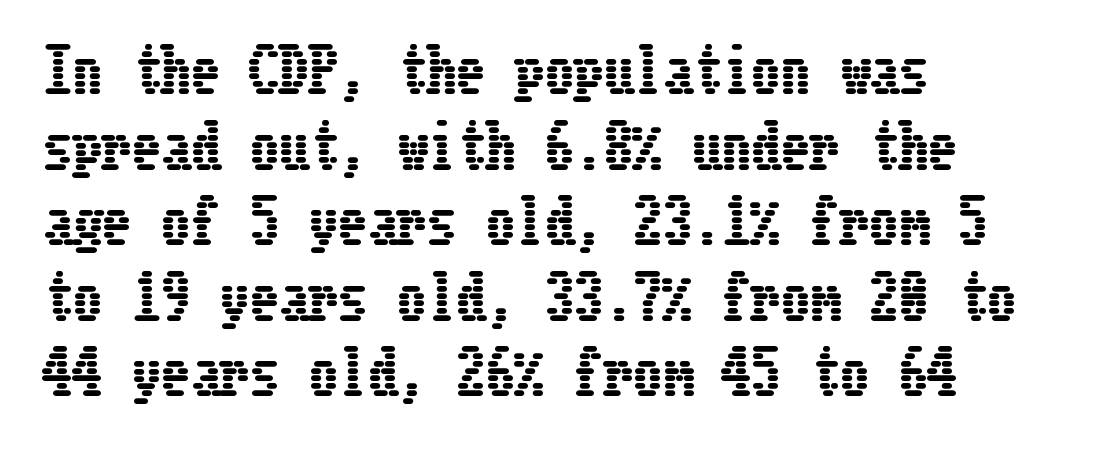
The image shows 59 px condensed type, upright; set left-aligned, normal line spacing (1.28x), normal letter spacing, not underlined; low stroke contrast and a medium x-height.
